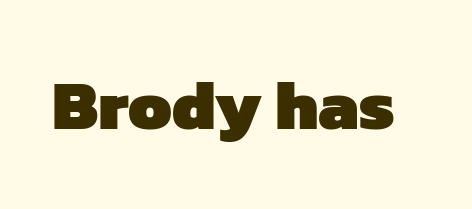
Q: Is the text bold? A: Yes.
Q: Is the typeface a serif or a sans-serif typeface? A: Sans-serif.
Q: Is the text underlined? A: No.
Q: Is the spacing between letters normal or unusually wide? A: Normal.
Q: Width (condensed, normal, or wide)? A: Normal.
Q: Stroke contrast? A: Low.
Q: x-height? A: Medium.
Q: Monospaced? A: No.
